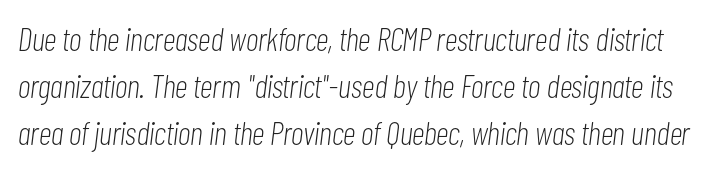
Q: Is the text bold? A: No.
Q: Is the text italic (slanted)? A: Yes, it leans right by about 7 degrees.
Q: Is the text underlined? A: No.
Q: Is the spacing between letters normal or unusually wide? A: Normal.
Q: Is the spacing between lines tight, normal or loose? A: Normal.
Q: Width (condensed, normal, or wide)? A: Condensed.
Q: Stroke contrast? A: Low.
Q: x-height? A: Medium.
Q: Monospaced? A: No.
